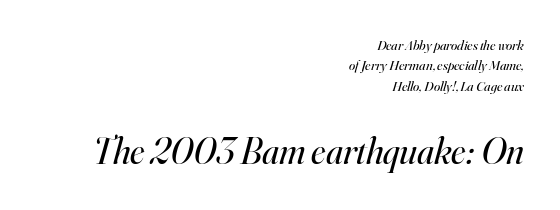
This layout puts the modest block above and the oversized block below. Characters follow at the spacing the type designer built in. Words float on clear page, feet unadorned. Weight: regular or lighter.
